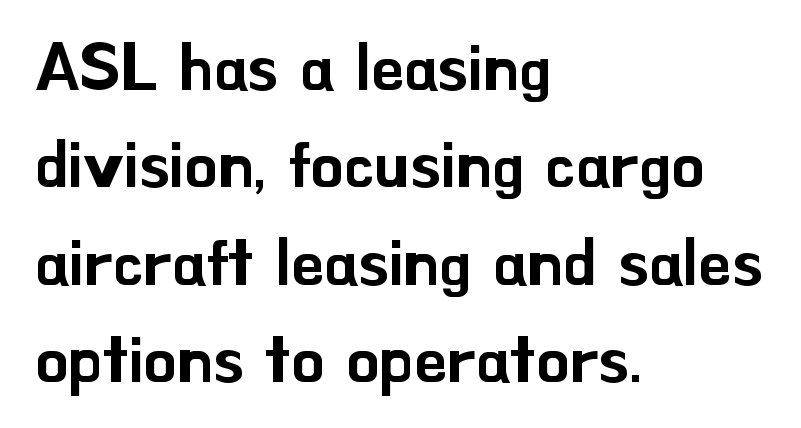
Font category for this specimen: sans-serif. Layout note: lines flush left. How are the letters spaced? Ordinarily, with no added tracking. What's the leading like? Ordinary, nothing unusual. Does the lettering tilt? It doesn't — this is upright. The space beneath each line is pristine and unruled.
